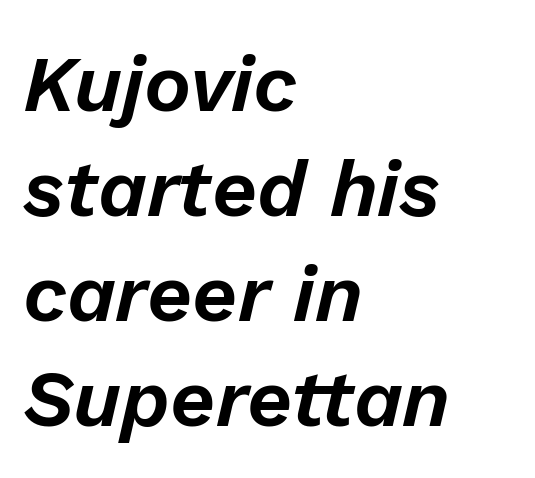
The image shows 79 px text type, italic (leaning right); set left-aligned, normal line spacing (1.33x), normal letter spacing, not underlined; low stroke contrast and a medium x-height.
